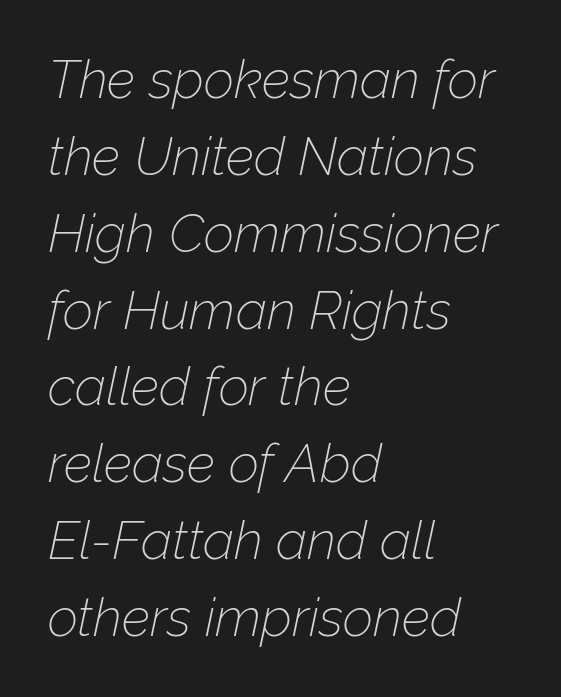
Q: Is the text bold? A: No.
Q: Is the text italic (slanted)? A: Yes, it leans right by about 12 degrees.
Q: Is the text underlined? A: No.
Q: How is the paragraph aligned? A: Left-aligned.
Q: Is the spacing between letters normal or unusually wide? A: Normal.
Q: Is the spacing between lines tight, normal or loose? A: Normal.
Q: Width (condensed, normal, or wide)? A: Normal.
Q: Stroke contrast? A: Low.
Q: x-height? A: Medium.
Q: Monospaced? A: No.
